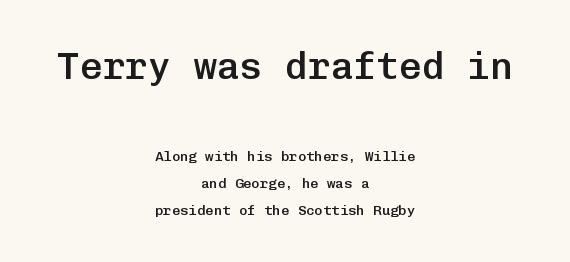
{"serif": "no", "italic": "no", "bold": "semi", "weight": "semibold", "width": "normal", "stroke_contrast": "low", "x_height": "medium", "monospaced": "yes", "underline": "no", "align": "center", "line_spacing": "loose", "line_spacing_ratio": 1.93, "letter_spacing": "normal", "letter_spacing_em": 0.0, "larger_block": "first", "size_ratio": 2.71, "glyph_px": 38}
